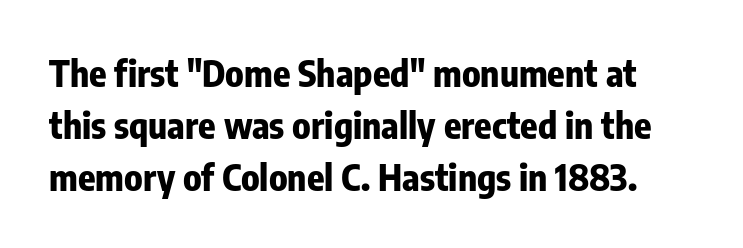
{"serif": "no", "italic": "no", "bold": "yes", "weight": "bold", "width": "condensed", "stroke_contrast": "low", "x_height": "medium", "monospaced": "no", "underline": "no", "line_spacing": "normal", "line_spacing_ratio": 1.44, "letter_spacing": "normal", "letter_spacing_em": 0.0, "glyph_px": 36}
